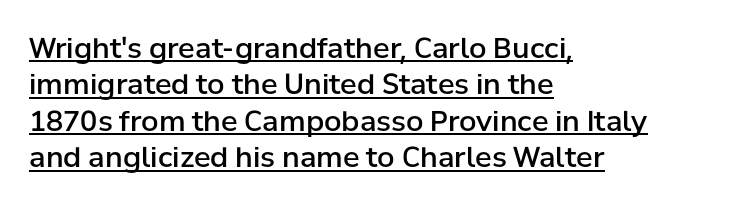
{"serif": "no", "italic": "no", "bold": "semi", "weight": "semibold", "width": "normal", "stroke_contrast": "low", "x_height": "medium", "monospaced": "no", "underline": "yes", "align": "left", "line_spacing": "normal", "line_spacing_ratio": 1.3, "letter_spacing": "normal", "letter_spacing_em": 0.0, "glyph_px": 28}
